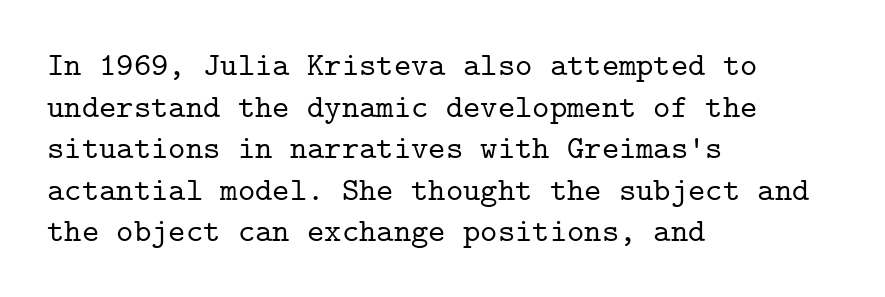
Q: Is the text italic (slanted)? A: No, it is upright.
Q: Is the typeface a serif or a sans-serif typeface? A: Serif.
Q: Is the text underlined? A: No.
Q: How is the paragraph aligned? A: Left-aligned.
Q: Is the spacing between letters normal or unusually wide? A: Normal.
Q: Is the spacing between lines tight, normal or loose? A: Normal.
Q: Width (condensed, normal, or wide)? A: Normal.
Q: Stroke contrast? A: Low.
Q: x-height? A: Medium.
Q: Monospaced? A: Yes.
